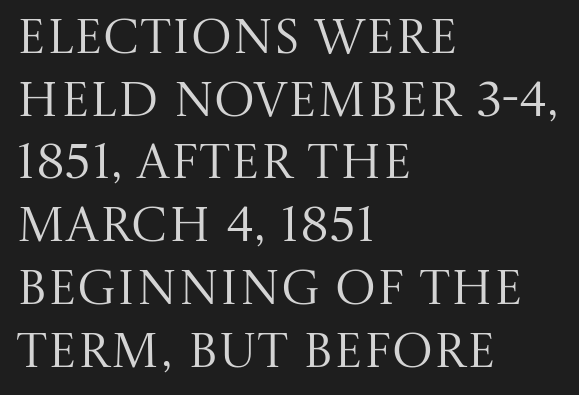
{"serif": "yes", "italic": "no", "bold": "no", "weight": "regular", "width": "normal", "stroke_contrast": "medium", "x_height": "large", "monospaced": "no", "underline": "no", "align": "left", "line_spacing": "normal", "line_spacing_ratio": 1.28, "letter_spacing": "normal", "letter_spacing_em": 0.0, "glyph_px": 49}
